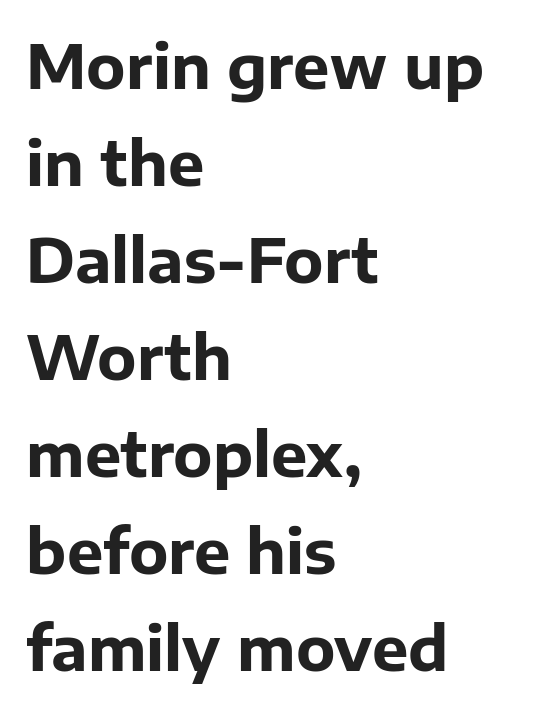
The image shows 61 px bold sans-serif type, upright; set left-aligned, normal line spacing (1.59x), normal letter spacing, not underlined; low stroke contrast and a medium x-height.
